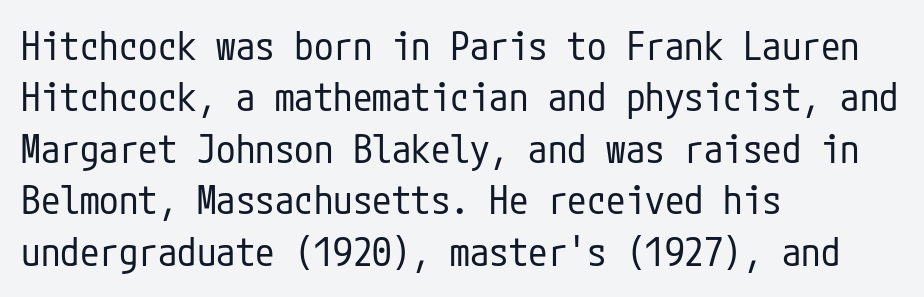
{"serif": "no", "italic": "no", "bold": "no", "weight": "regular", "width": "condensed", "stroke_contrast": "low", "x_height": "medium", "underline": "no", "align": "left", "line_spacing": "normal", "line_spacing_ratio": 1.32, "letter_spacing": "normal", "letter_spacing_em": 0.0, "glyph_px": 39}
